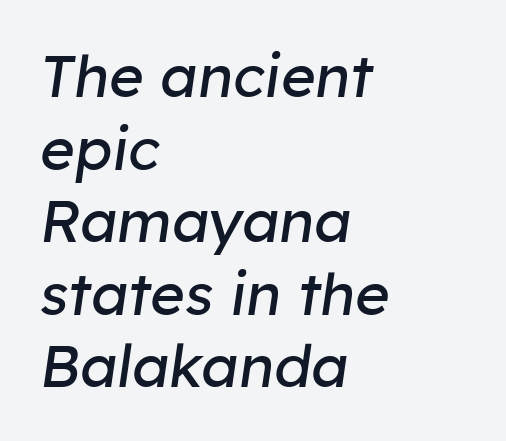
Does extra space separate the letters? No, they use regular spacing. Bare-footed words on every line. The face used here is proportionally spaced, like ordinary book or web type. Heaviness? Minimal to ordinary, like unemphasized prose. Style check: oblique. Is the block centered? No — it sits flush against the left margin.
